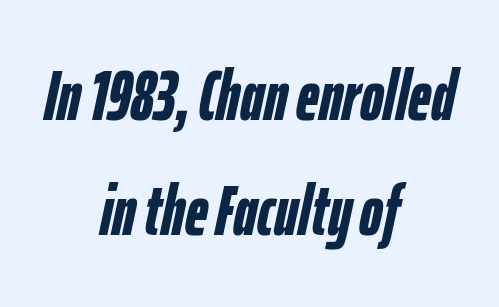
{"italic": "yes", "lean": "right", "slant_degrees": 12, "bold": "yes", "weight": "semibold", "width": "condensed", "stroke_contrast": "low", "x_height": "medium", "monospaced": "no", "underline": "no", "align": "center", "line_spacing": "normal", "line_spacing_ratio": 1.62, "letter_spacing": "normal", "letter_spacing_em": 0.0, "glyph_px": 71}
